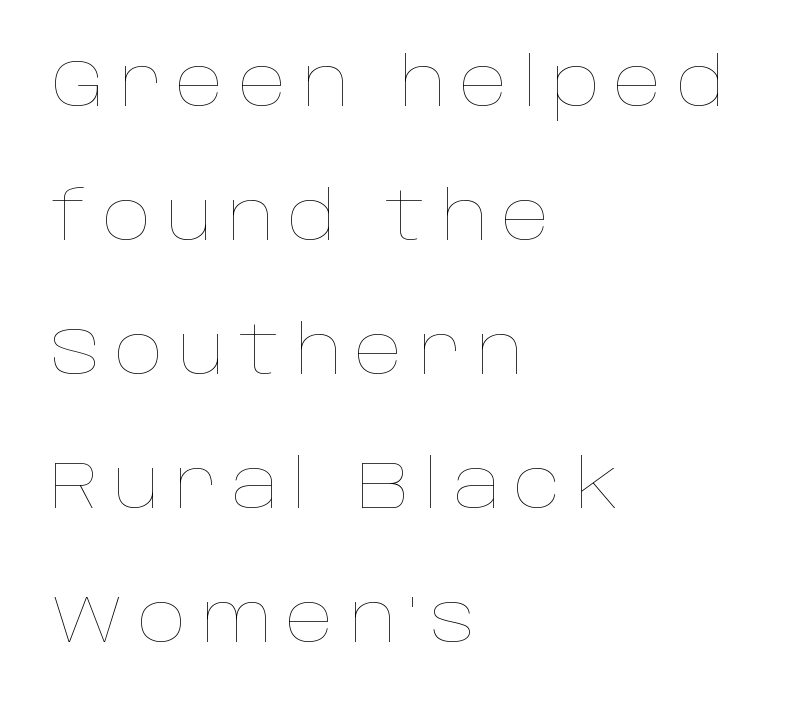
Q: Is the text bold? A: No.
Q: Is the text italic (slanted)? A: No, it is upright.
Q: Is the text underlined? A: No.
Q: How is the paragraph aligned? A: Left-aligned.
Q: Is the spacing between letters normal or unusually wide? A: Unusually wide.
Q: Is the spacing between lines tight, normal or loose? A: Loose.
Q: Width (condensed, normal, or wide)? A: Normal.
Q: Stroke contrast? A: Low.
Q: x-height? A: Large.
Q: Monospaced? A: No.
